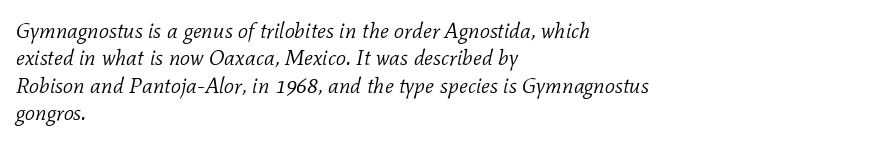
{"italic": "yes", "lean": "right", "slant_degrees": 11, "bold": "no", "underline": "no", "align": "left", "line_spacing": "normal", "line_spacing_ratio": 1.25, "letter_spacing": "normal", "letter_spacing_em": 0.0, "glyph_px": 22}
